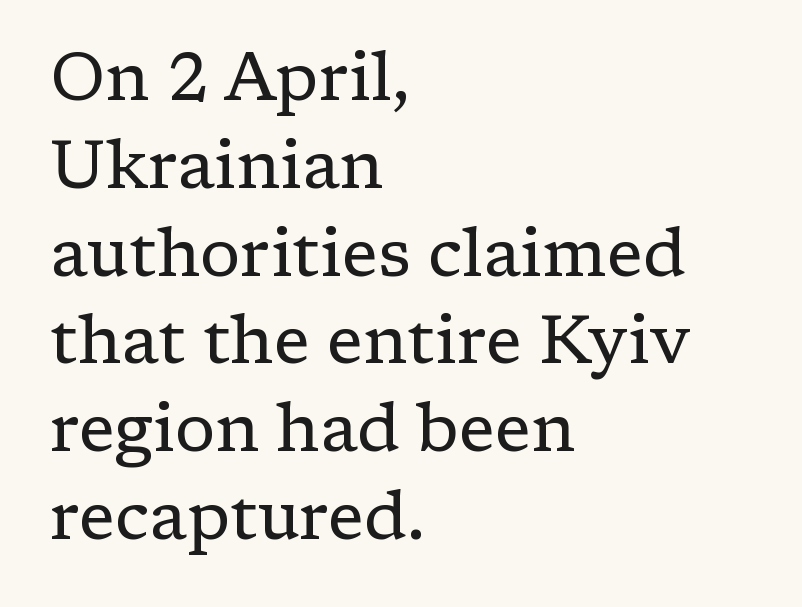
The image shows 67 px regular-weight serif type, upright; set left-aligned, normal line spacing (1.31x), normal letter spacing, not underlined; low stroke contrast and a medium x-height.
